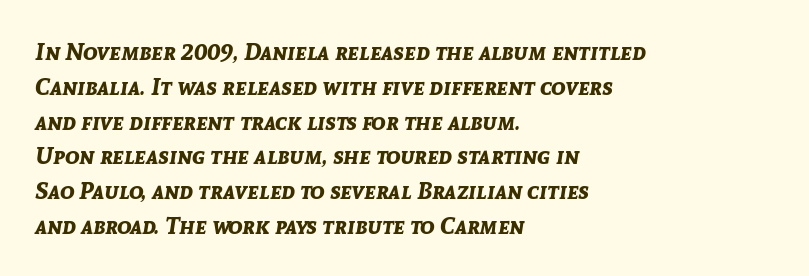
The image shows 24 px bold type, italic (leaning right); set left-aligned, normal line spacing (1.45x), normal letter spacing, not underlined.
